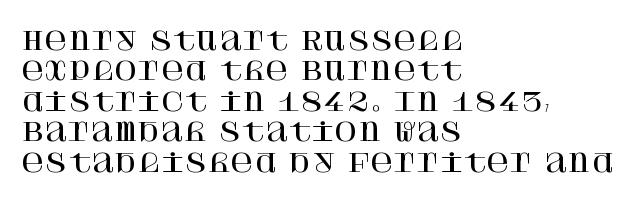
The image shows 25 px text type, upright; set left-aligned, line spacing 1.22x, normal letter spacing, not underlined.
